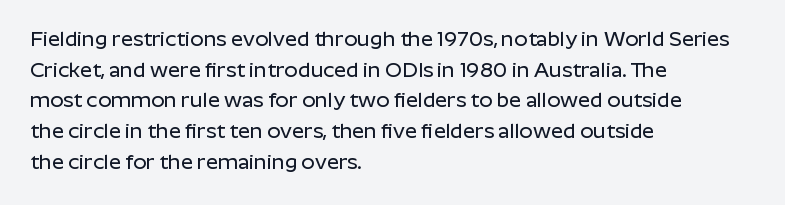
{"italic": "no", "underline": "no", "align": "left", "line_spacing": "normal", "line_spacing_ratio": 1.46, "letter_spacing": "normal", "letter_spacing_em": 0.0, "glyph_px": 21}
